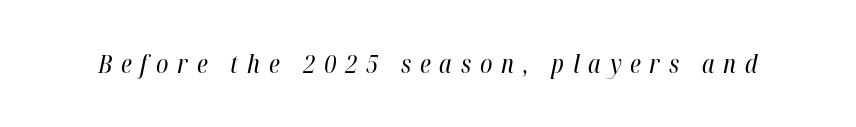
Anything drawn beneath the words? Only blank space. The face looks like a standard text weight, possibly lighter. You could only call the tracking loose — the letters float apart. These lines were composed using italics.
